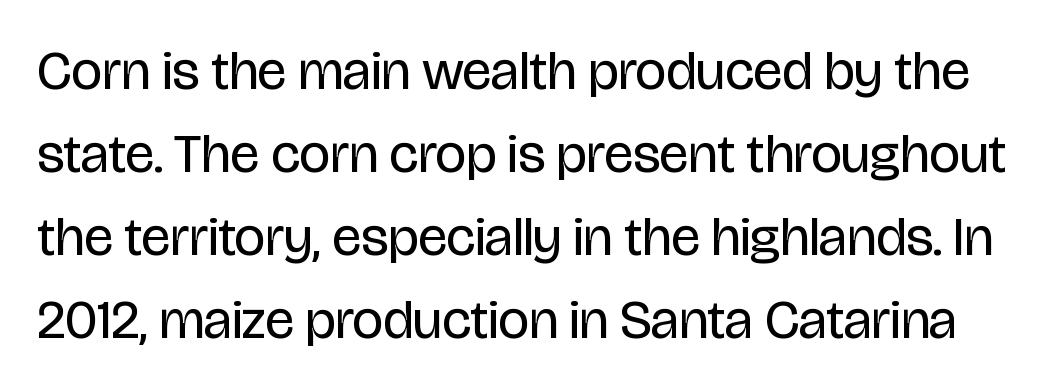
No extra ink here — the face is not bold. The lines sit at an ordinary, default distance from one another. Type without underlining. Think of a printed novel: that variable character pitch is what you see here. Quick note: not italic, upright. Typographically, this falls in the sans-serif category.
